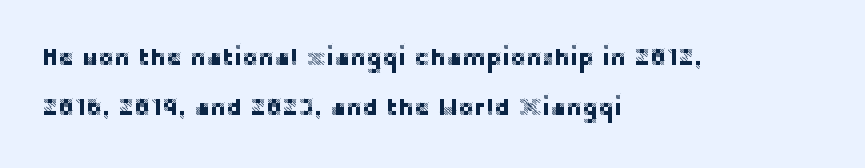
Lines of text with bare space underneath. Summary of vertical rhythm: relaxed, with wide interline spacing. Quick note: not italic, upright. Horizontal alignment here is leftward, the default for most running prose.
